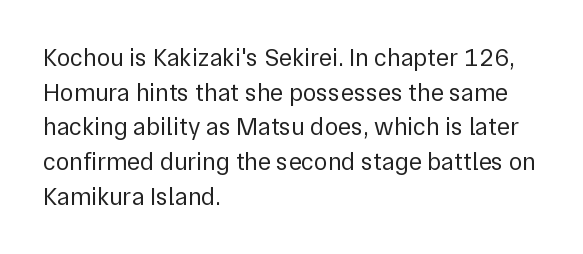
The letters stand straight up with perfectly vertical stems. The typesetter chose a ragged-right arrangement here. What's the leading like? Ordinary, nothing unusual. Nothing unusual about the tracking: characters are spaced as the font intends. Is the stroke heavy? The answer is a plain regular-or-lighter.
